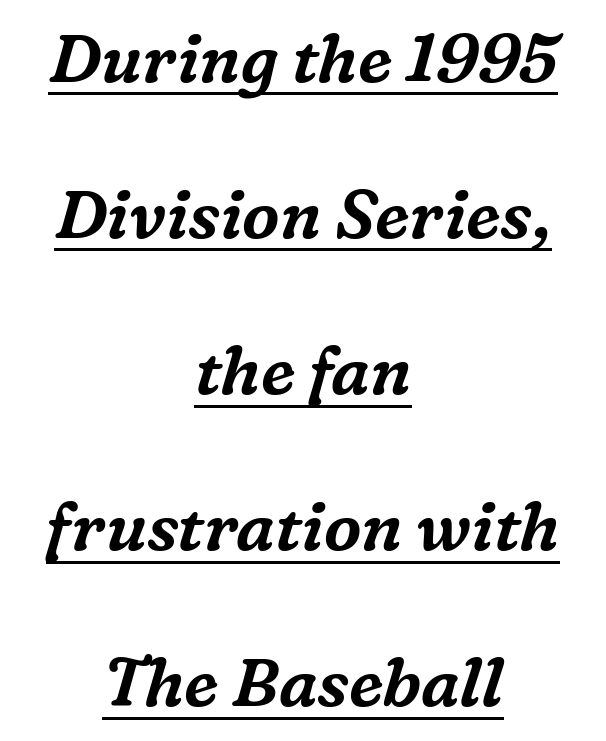
Which margin do the lines hug? Neither — every line sits in the middle. The text carries the slant typical of an italic or oblique font. A typesetter would call this proportional, since set widths differ per character. The rendered words wear a rule along their underside. A typesetter would label this face a serif.
